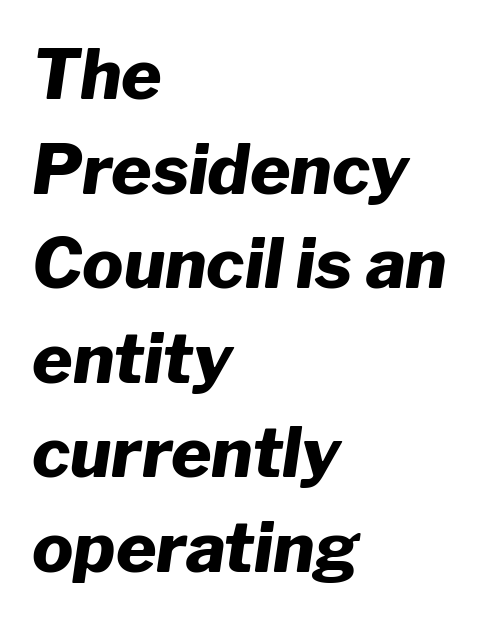
Q: Is the text bold? A: Yes.
Q: Is the text italic (slanted)? A: Yes, it leans right by about 8 degrees.
Q: Is the text underlined? A: No.
Q: How is the paragraph aligned? A: Left-aligned.
Q: Is the spacing between letters normal or unusually wide? A: Normal.
Q: Is the spacing between lines tight, normal or loose? A: Normal.
Q: Width (condensed, normal, or wide)? A: Normal.
Q: Stroke contrast? A: Low.
Q: x-height? A: Medium.
Q: Monospaced? A: No.
